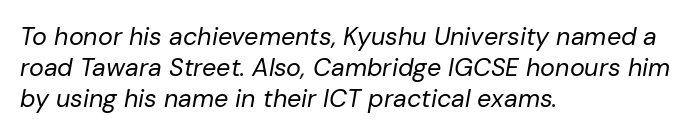
No heavy texture on the line: the type isn't bold. Slant detected: the letters are inclined. Caption: multi-line text, flush left, ragged right. Quick note: underline off. Letter spacing: default.
